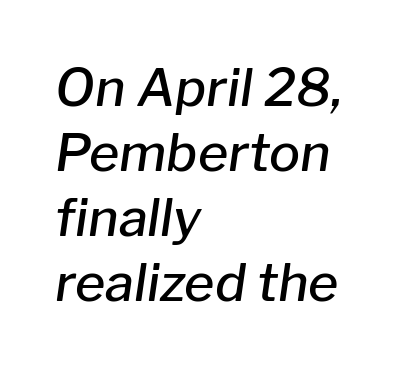
{"italic": "yes", "lean": "right", "slant_degrees": 8, "bold": "semi", "weight": "semibold", "width": "normal", "stroke_contrast": "low", "x_height": "medium", "monospaced": "no", "underline": "no", "align": "left", "line_spacing": "normal", "line_spacing_ratio": 1.25, "letter_spacing": "normal", "letter_spacing_em": 0.0, "glyph_px": 52}
